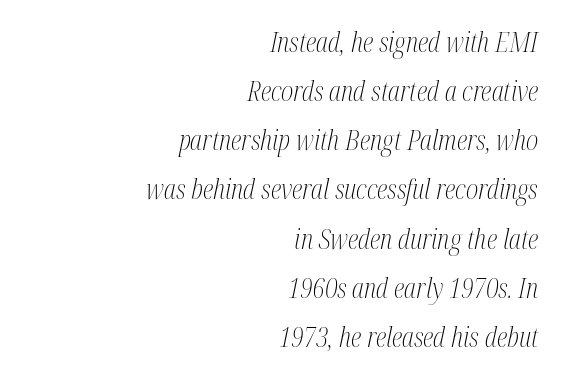
Q: Is the text bold? A: No.
Q: Is the text italic (slanted)? A: Yes, it leans right by about 12 degrees.
Q: Is the text underlined? A: No.
Q: How is the paragraph aligned? A: Right-aligned.
Q: Is the spacing between letters normal or unusually wide? A: Normal.
